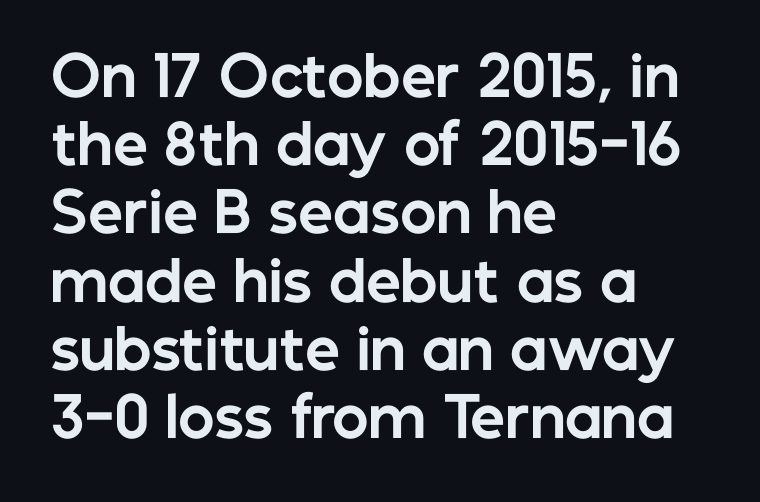
The image shows 55 px bold sans-serif type, upright; set left-aligned, line spacing 1.24x, normal letter spacing, not underlined; low stroke contrast and a medium x-height.
